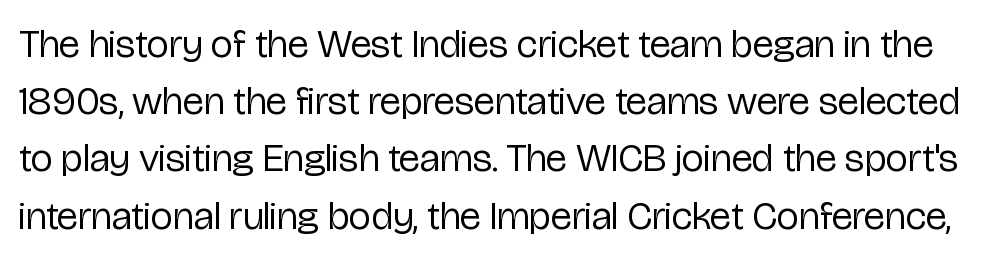
Q: Is the text bold? A: No.
Q: Is the text italic (slanted)? A: No, it is upright.
Q: Is the typeface a serif or a sans-serif typeface? A: Sans-serif.
Q: Is the text underlined? A: No.
Q: Is the spacing between letters normal or unusually wide? A: Normal.
Q: Is the spacing between lines tight, normal or loose? A: Normal.
Q: Width (condensed, normal, or wide)? A: Condensed.
Q: Stroke contrast? A: Low.
Q: x-height? A: Medium.
Q: Monospaced? A: No.
